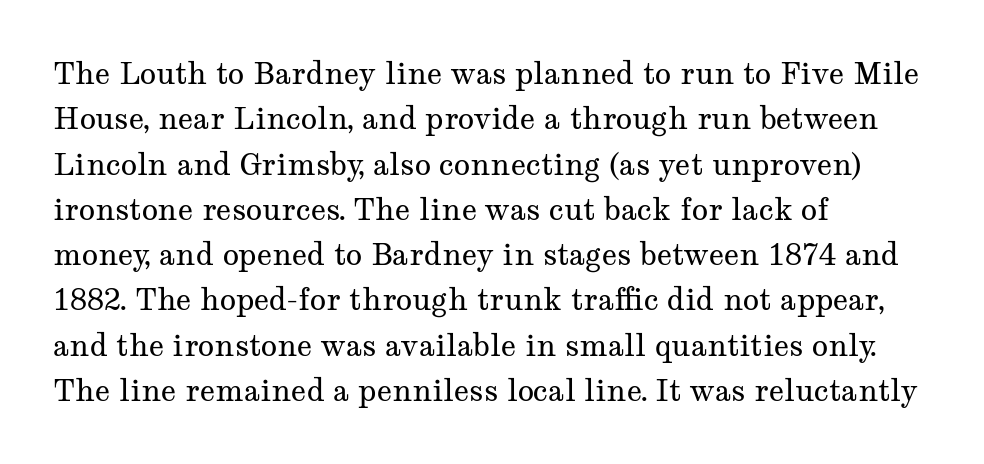
Q: Is the text bold? A: No.
Q: Is the text italic (slanted)? A: No, it is upright.
Q: Is the typeface a serif or a sans-serif typeface? A: Serif.
Q: Is the text underlined? A: No.
Q: How is the paragraph aligned? A: Left-aligned.
Q: Is the spacing between letters normal or unusually wide? A: Normal.
Q: Is the spacing between lines tight, normal or loose? A: Normal.
Q: Width (condensed, normal, or wide)? A: Wide.
Q: Stroke contrast? A: Medium.
Q: x-height? A: Medium.
Q: Monospaced? A: No.
